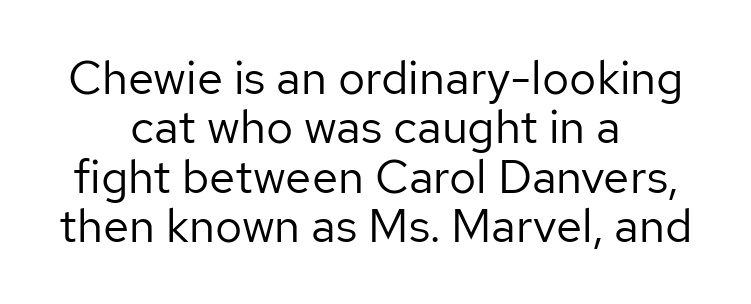
Horizontal alignment here is central, giving a formal, balanced look. The line texture is even and compact thanks to regular tracking. Posture: vertical. How would I describe the line gaps? Narrow and economical. The characters are drawn with everyday or finer stroke widths.
